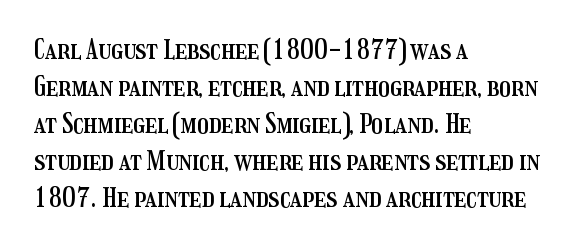
The image shows 26 px text type, upright; set left-aligned, normal line spacing (1.42x), normal letter spacing, not underlined.
